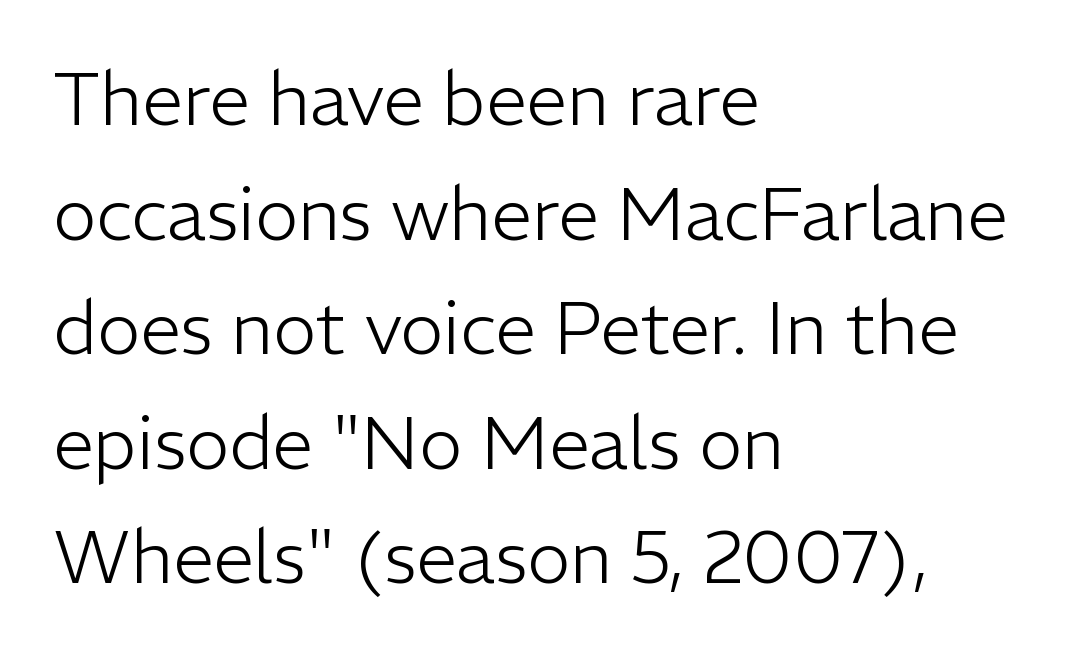
The image shows 73 px light sans-serif type, upright; set left-aligned, normal line spacing (1.57x), normal letter spacing, not underlined; low stroke contrast and a medium x-height.
